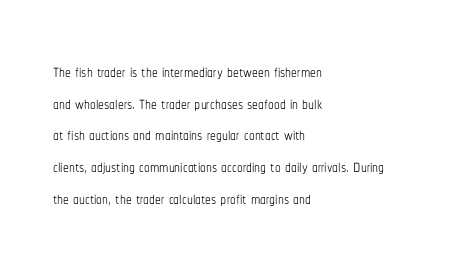
Q: Is the text bold? A: No.
Q: Is the text italic (slanted)? A: No, it is upright.
Q: Is the text underlined? A: No.
Q: How is the paragraph aligned? A: Left-aligned.
Q: Is the spacing between letters normal or unusually wide? A: Normal.
Q: Is the spacing between lines tight, normal or loose? A: Normal.
